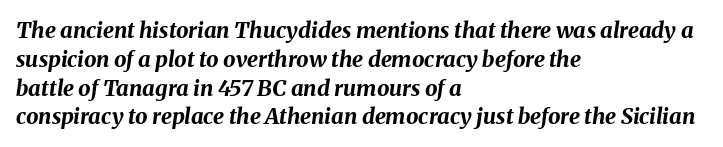
The image shows 22 px bold type, italic (leaning right); set left-aligned, normal line spacing (1.31x), normal letter spacing, not underlined.
